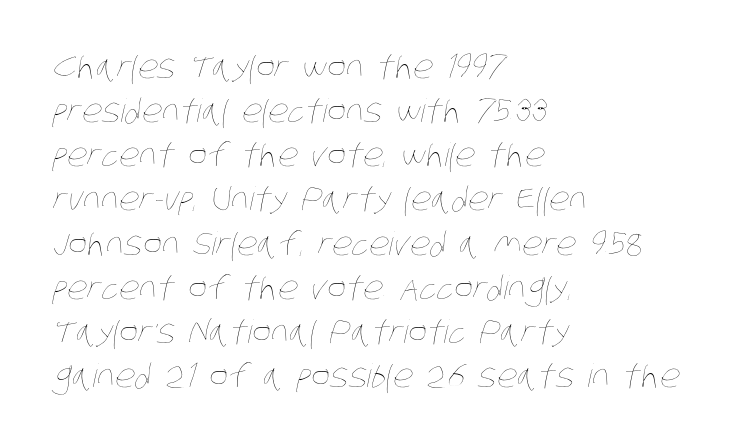
{"bold": "no", "weight": "thin", "width": "condensed", "stroke_contrast": "low", "x_height": "large", "monospaced": "no", "underline": "no", "align": "left", "line_spacing": "normal", "line_spacing_ratio": 1.38, "letter_spacing": "normal", "letter_spacing_em": 0.0, "glyph_px": 32}
